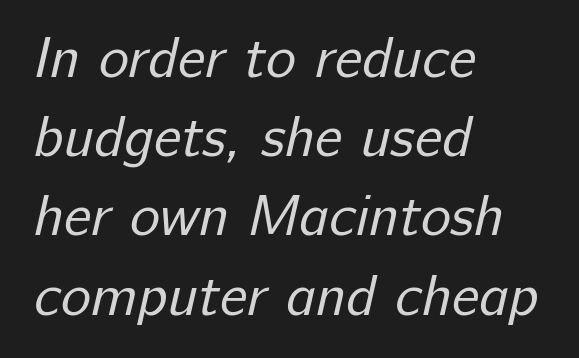
{"serif": "no", "bold": "no", "weight": "regular", "width": "normal", "stroke_contrast": "low", "x_height": "medium", "monospaced": "no", "underline": "no", "align": "left", "line_spacing": "normal", "line_spacing_ratio": 1.39, "letter_spacing": "normal", "letter_spacing_em": 0.0, "glyph_px": 57}
